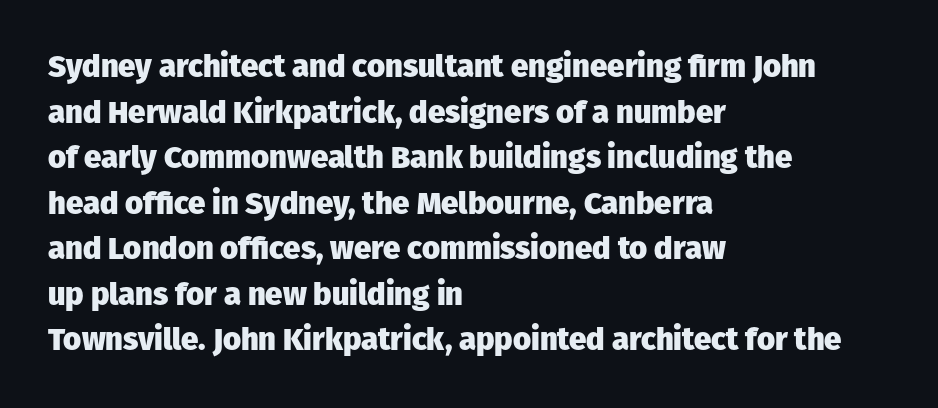
In terms of weight, the rendering is a true, heavy bold. The line texture is even and compact thanks to regular tracking. A roman cut, with each character standing at attention. Reading down the column, the eye jumps a familiar distance to each next line. In CSS terms this would be text-align: left. Here the designer chose a conventional face with non-uniform glyph widths.
